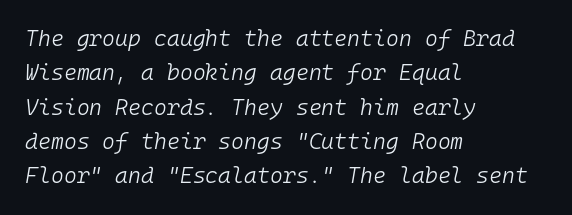
The image shows 22 px text type, italic (leaning right); set left-aligned, normal line spacing (1.56x), normal letter spacing, not underlined.
